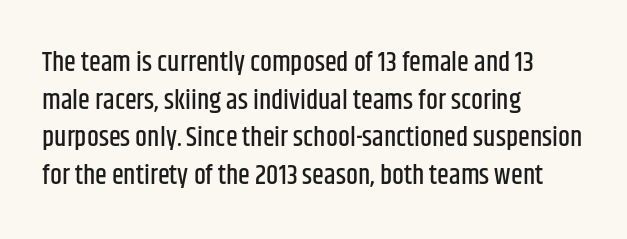
Plain, unruled lines of type. The lines in this sample share a left origin and differ only in where they stop. The specimen reads as upright at a glance. Letter spacing: default. If you measured baseline to baseline, you'd find a middling distance.
